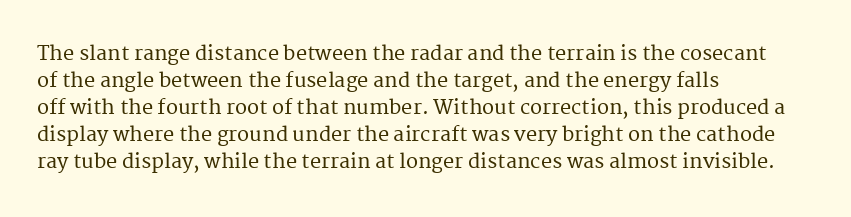
{"italic": "no", "underline": "no", "align": "left", "line_spacing": "normal", "line_spacing_ratio": 1.35, "letter_spacing": "normal", "letter_spacing_em": 0.0, "glyph_px": 20}
